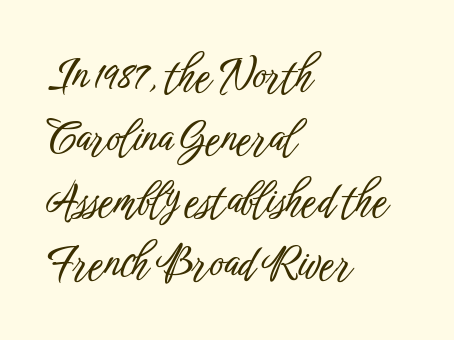
{"serif": "no", "width": "condensed", "stroke_contrast": "low", "x_height": "medium", "monospaced": "no", "underline": "no", "align": "left", "line_spacing": "normal", "line_spacing_ratio": 1.49, "letter_spacing": "normal", "letter_spacing_em": 0.0, "glyph_px": 42}
